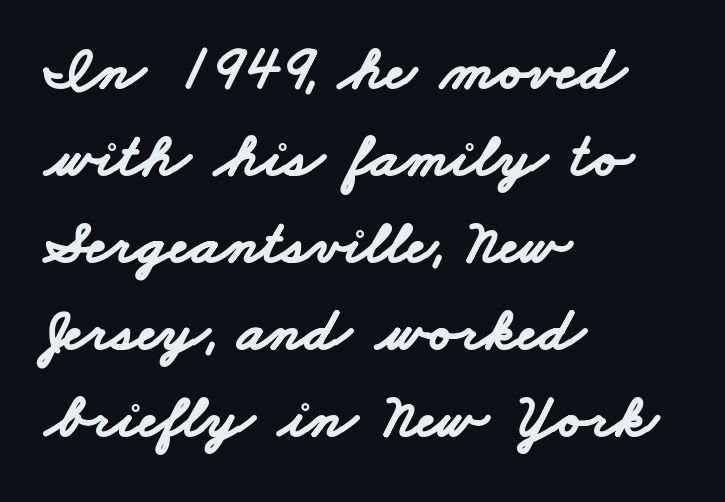
{"serif": "no", "bold": "yes", "weight": "bold", "width": "wide", "stroke_contrast": "low", "x_height": "small", "monospaced": "no", "underline": "no", "align": "left", "line_spacing": "normal", "line_spacing_ratio": 1.38, "letter_spacing": "normal", "letter_spacing_em": 0.0, "glyph_px": 63}
